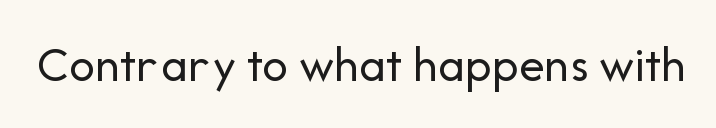
The image shows 51 px regular-weight sans-serif type, upright; set normal letter spacing, not underlined; low stroke contrast and a medium x-height.
